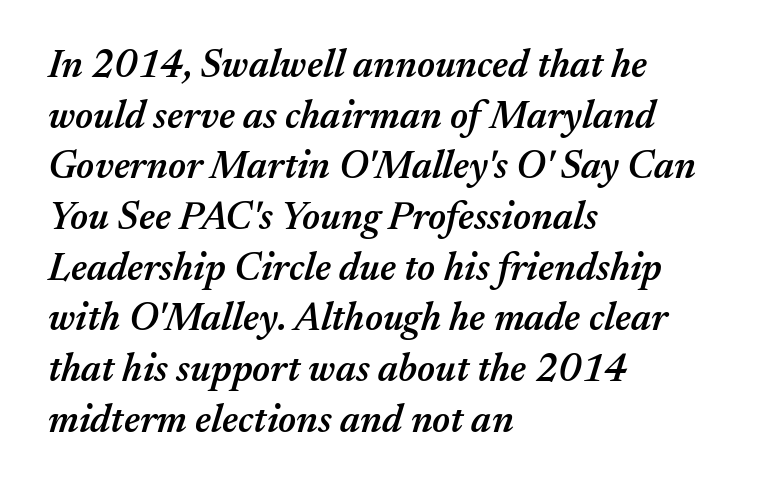
Words float on clear page, feet unadorned. A typesetter would call this leading conventional body-copy spacing. Which margin do the lines hug? The left one — the right edge is uneven. Is the type slanted? Yes — the strokes lean at a clear angle. The letterforms sit shoulder to shoulder at normal distance.
